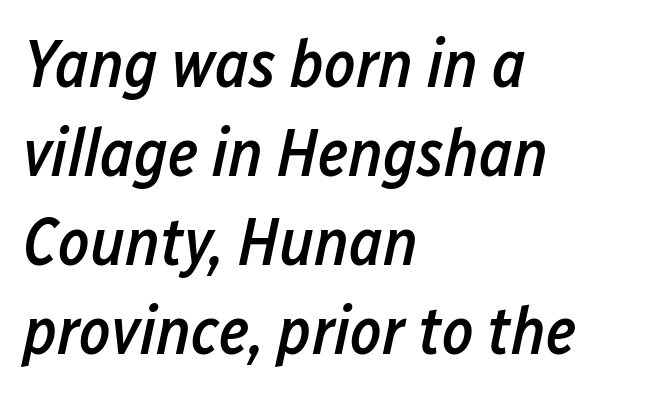
Q: Is the text bold? A: Semi-bold.
Q: Is the text italic (slanted)? A: Yes, it leans right by about 12 degrees.
Q: Is the text underlined? A: No.
Q: How is the paragraph aligned? A: Left-aligned.
Q: Is the spacing between letters normal or unusually wide? A: Normal.
Q: Is the spacing between lines tight, normal or loose? A: Normal.
Q: Width (condensed, normal, or wide)? A: Condensed.
Q: Stroke contrast? A: Low.
Q: x-height? A: Medium.
Q: Monospaced? A: No.
